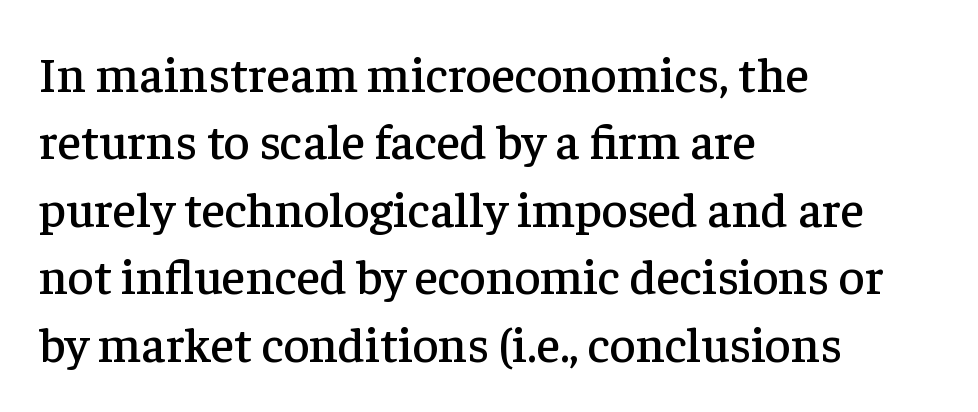
Q: Is the text italic (slanted)? A: No, it is upright.
Q: Is the typeface a serif or a sans-serif typeface? A: Serif.
Q: Is the text underlined? A: No.
Q: How is the paragraph aligned? A: Left-aligned.
Q: Is the spacing between letters normal or unusually wide? A: Normal.
Q: Is the spacing between lines tight, normal or loose? A: Normal.
Q: Width (condensed, normal, or wide)? A: Normal.
Q: Stroke contrast? A: Low.
Q: x-height? A: Medium.
Q: Monospaced? A: No.
